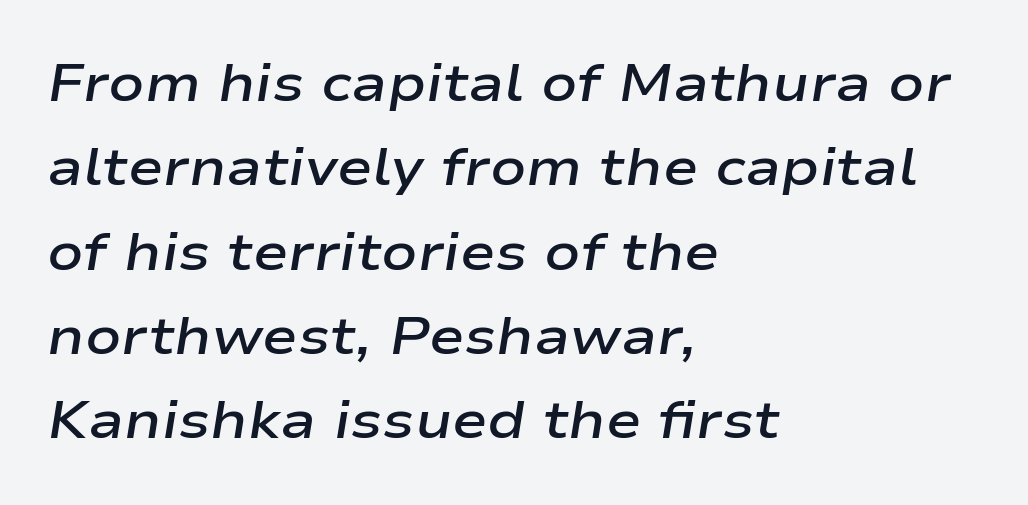
The image shows 53 px semibold, wide type, italic (leaning right); set left-aligned, normal line spacing (1.59x), normal letter spacing, not underlined; low stroke contrast and a medium x-height.
